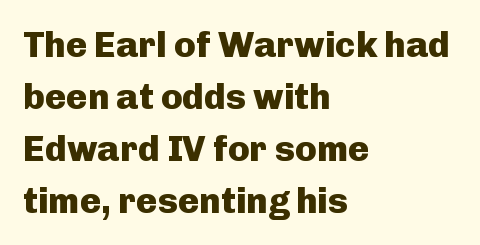
The image shows 36 px heavy sans-serif type, upright; set left-aligned, normal line spacing (1.44x), normal letter spacing, not underlined; low stroke contrast and a medium x-height.
